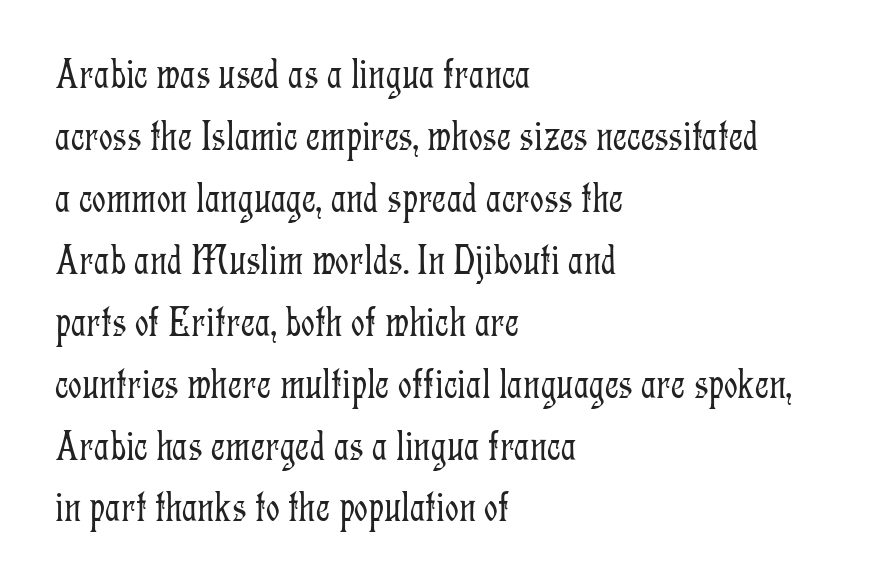
The image shows 43 px light, condensed serif type, upright; set left-aligned, normal line spacing (1.44x), normal letter spacing, not underlined; low stroke contrast and a medium x-height.
